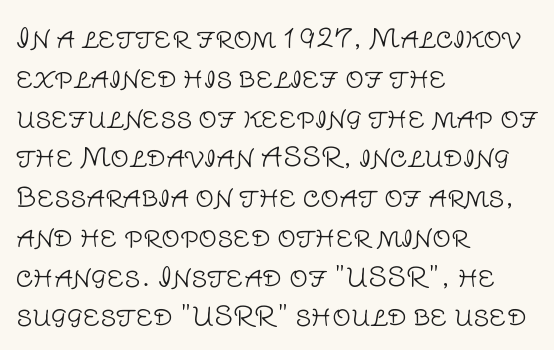
{"bold": "no", "underline": "no", "align": "left", "line_spacing": "normal", "line_spacing_ratio": 1.53, "letter_spacing": "normal", "letter_spacing_em": 0.0, "glyph_px": 26}
